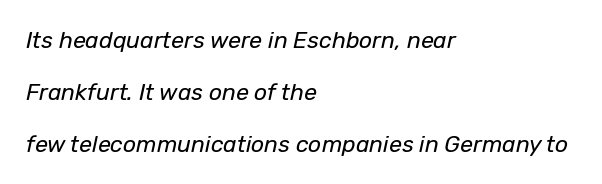
The image shows 23 px text type, italic (leaning right); set left-aligned, loose line spacing (2.26x), normal letter spacing, not underlined.
